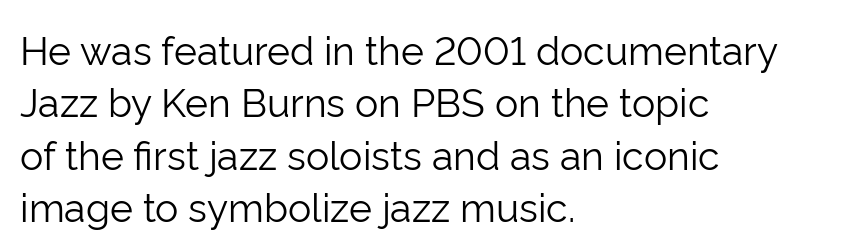
Does extra space separate the letters? No, they use regular spacing. A typesetter would mark this as roman, not italic. The line-height multiplier appears to be the usual default. This rendering features lettering with no underline.
